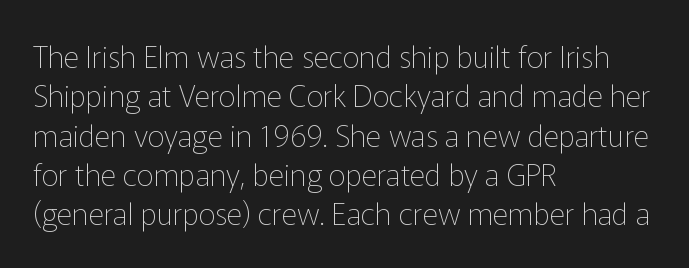
The image shows 30 px thin sans-serif type, upright; set left-aligned, normal line spacing (1.31x), normal letter spacing, not underlined; low stroke contrast and a medium x-height.
